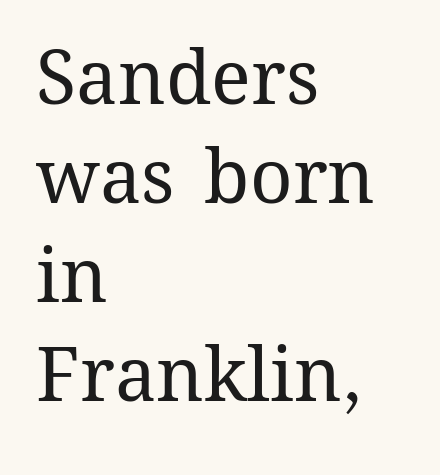
The image shows 74 px regular-weight type, upright; set left-aligned, normal line spacing (1.34x), normal letter spacing, not underlined; medium stroke contrast and a medium x-height.
